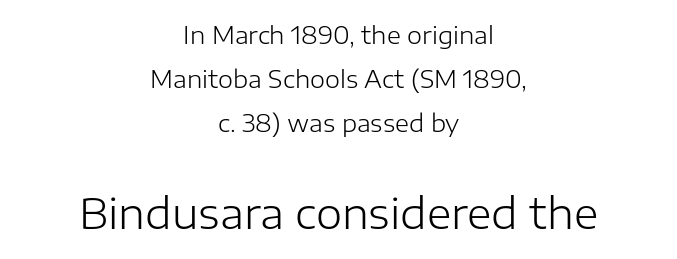
Q: Is the text bold? A: No.
Q: Is the text italic (slanted)? A: No, it is upright.
Q: Is the typeface a serif or a sans-serif typeface? A: Sans-serif.
Q: Is the text underlined? A: No.
Q: How is the paragraph aligned? A: Centered.
Q: Is the spacing between letters normal or unusually wide? A: Normal.
Q: Which block of text is set in a larger size, the first (top) or the second (bottom)? A: The second (bottom) one.
Q: Width (condensed, normal, or wide)? A: Normal.
Q: Stroke contrast? A: Low.
Q: x-height? A: Medium.
Q: Monospaced? A: No.
